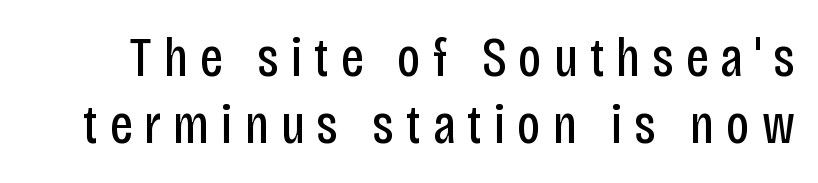
{"serif": "no", "italic": "no", "bold": "no", "weight": "regular", "width": "condensed", "stroke_contrast": "low", "x_height": "large", "monospaced": "no", "underline": "no", "line_spacing_ratio": 1.2, "letter_spacing": "wide", "letter_spacing_em": 0.21, "glyph_px": 56}
